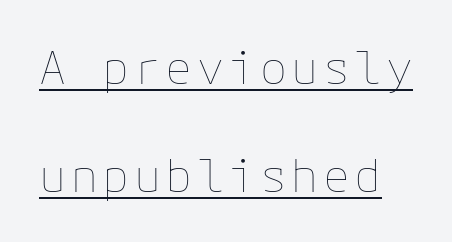
The block of text is sparse from top to bottom, with ample space between rows. The words here are underlined. Weight class: somewhere from thin through regular. Vertical strokes here are truly vertical.
